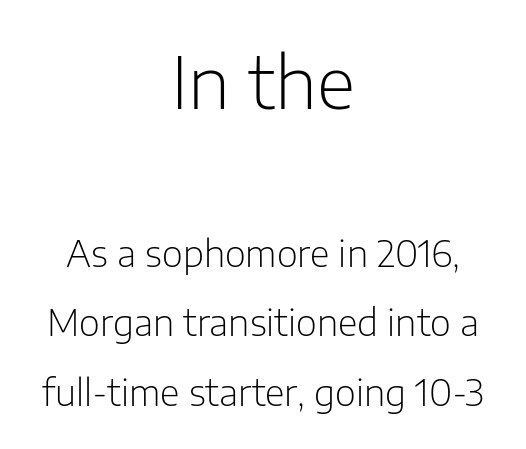
The image shows 71 px light sans-serif type, upright; set centered, loose line spacing (1.93x), normal letter spacing, not underlined; the first (top) block is 1.97x larger; low stroke contrast and a medium x-height.
